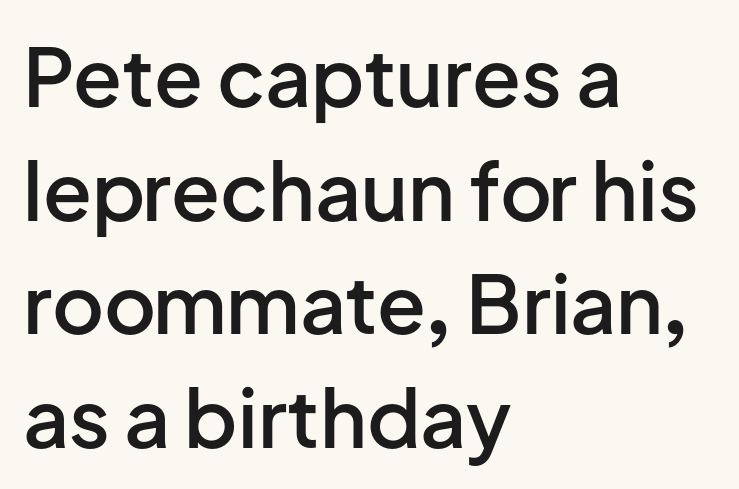
The characters look somewhat weighty, a semibold short of true bold. Nobody touched the tracking dial on this one. A sans-serif font was chosen for this passage. Which margin do the lines hug? The left one — the right edge is uneven. The foot of each line stays bare and open. It's the straight-up-and-down kind of type.
